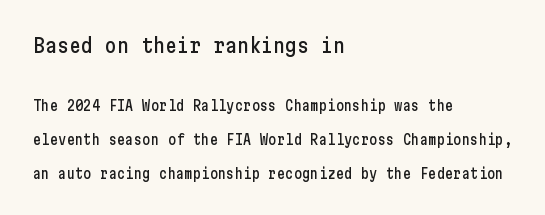
{"italic": "no", "underline": "no", "align": "left", "line_spacing": "loose", "line_spacing_ratio": 2.41, "letter_spacing": "normal", "letter_spacing_em": 0.0, "larger_block": "first", "size_ratio": 1.43, "glyph_px": 20}
